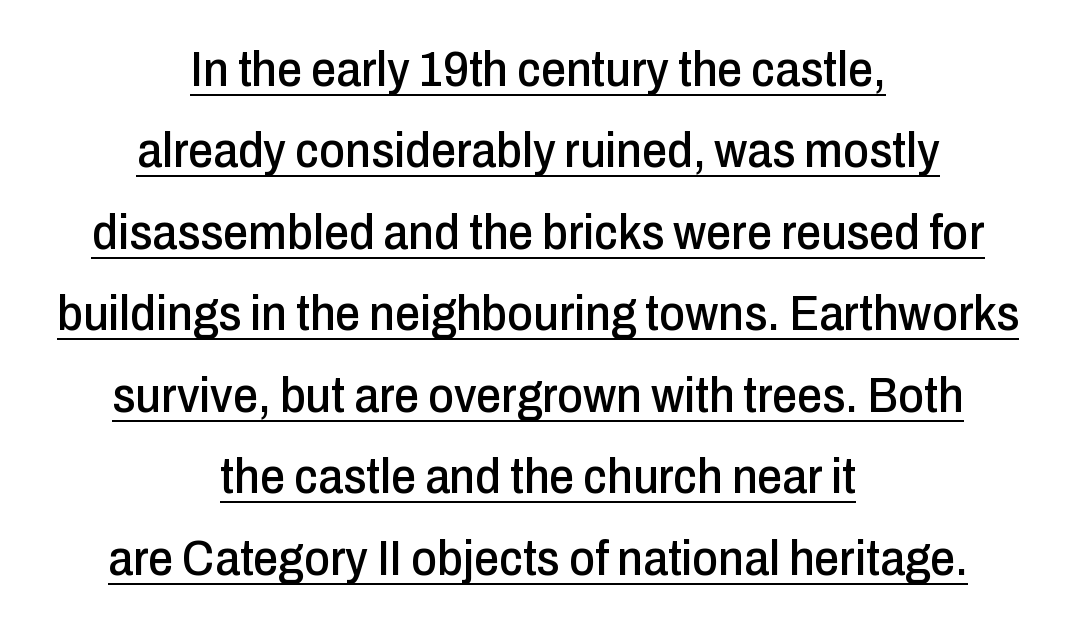
Visually the block forms a symmetrical silhouette, jagged on both flanks. The glyphs in this specimen are sans serif. Leading matches the norm, producing a regular column. The rendered words wear a rule along their underside.
